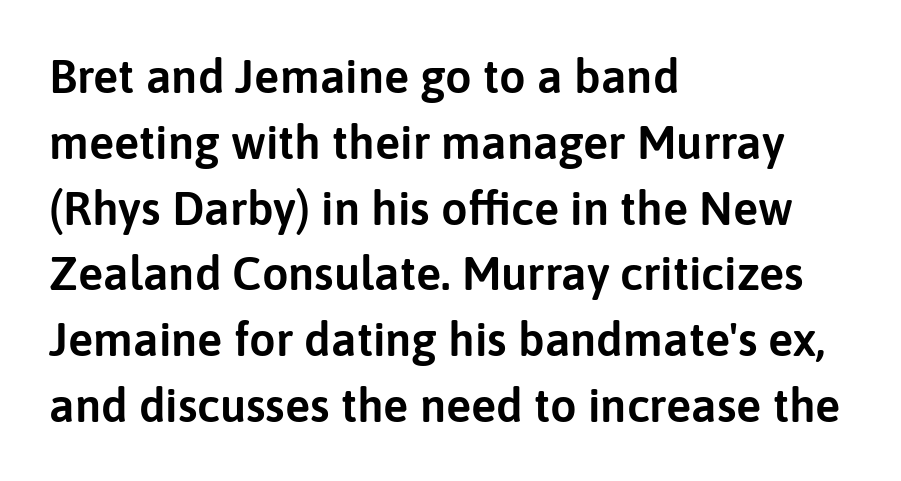
Words float on clear page, feet unadorned. Each line starts at the same left margin while the right side varies. Tracking here is standard; glyphs follow each other at the usual distance. A roman cut, with each character standing at attention. How would I describe the line gaps? Plain and ordinary. Think of a printed novel: that variable character pitch is what you see here.
